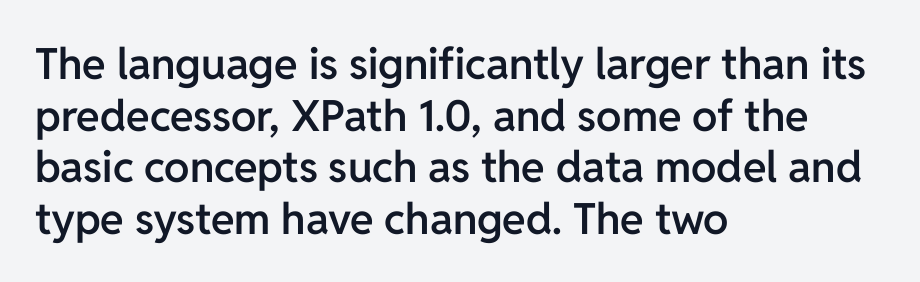
{"serif": "no", "italic": "no", "bold": "semi", "weight": "semibold", "width": "normal", "stroke_contrast": "low", "x_height": "medium", "monospaced": "no", "underline": "no", "align": "left", "line_spacing_ratio": 1.2, "letter_spacing": "normal", "letter_spacing_em": 0.0, "glyph_px": 43}
